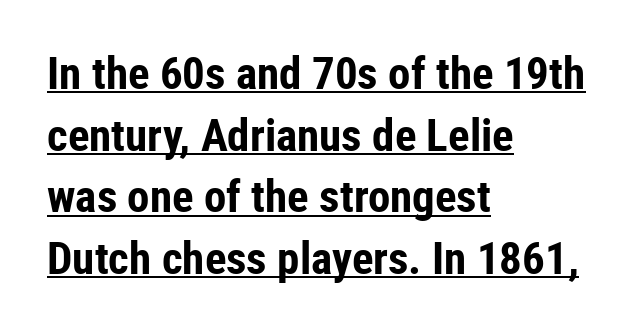
The image shows 45 px bold, condensed sans-serif type, upright; set left-aligned, normal line spacing (1.37x), normal letter spacing, underlined; low stroke contrast and a medium x-height.
